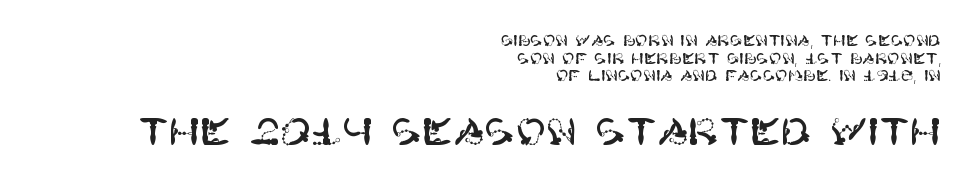
Each letter's strokes conclude bluntly, with no projecting serifs. Nope, not italic — everything's standing straight. The rendering enlarges the type as you move from the upper chunk to the lower. There is no visible air inserted between adjacent glyphs. This rendering uses right alignment, leaving the left contour irregular.
